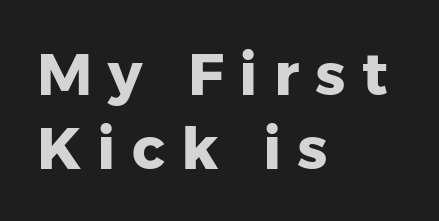
Descenders hang freely into open space. This is roman type, the default non-slanted kind. The designer left line spacing at the default. Caption: bold face, heavy strokes.
